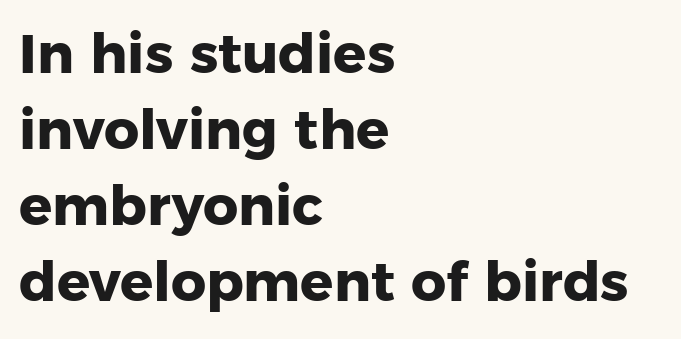
Summary of vertical rhythm: regular, with standard interline spacing. A roman cut, with each character standing at attention. Nobody drew a line under any word here. Think of a printed novel: that variable character pitch is what you see here. Serif or sans? Sans — the stroke terminals are bare.
